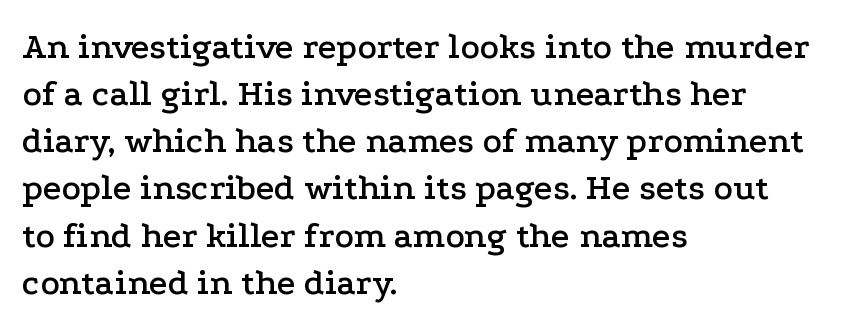
Q: Is the text italic (slanted)? A: No, it is upright.
Q: Is the typeface a serif or a sans-serif typeface? A: Serif.
Q: Is the text underlined? A: No.
Q: How is the paragraph aligned? A: Left-aligned.
Q: Is the spacing between letters normal or unusually wide? A: Normal.
Q: Is the spacing between lines tight, normal or loose? A: Normal.
Q: Width (condensed, normal, or wide)? A: Wide.
Q: Stroke contrast? A: Low.
Q: x-height? A: Medium.
Q: Monospaced? A: No.
